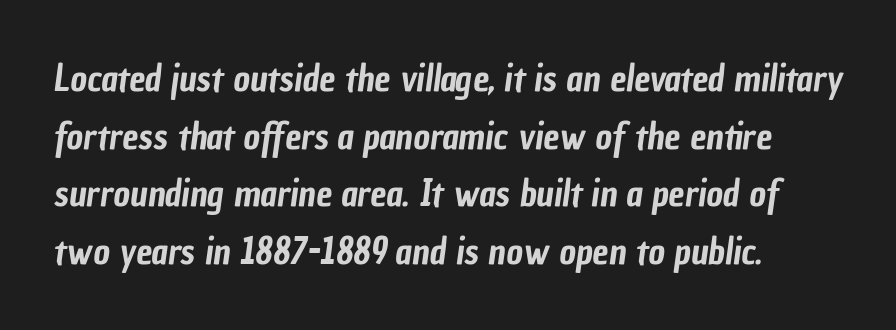
Q: Is the typeface a serif or a sans-serif typeface? A: Sans-serif.
Q: Is the text underlined? A: No.
Q: How is the paragraph aligned? A: Left-aligned.
Q: Is the spacing between letters normal or unusually wide? A: Normal.
Q: Is the spacing between lines tight, normal or loose? A: Normal.
Q: Width (condensed, normal, or wide)? A: Condensed.
Q: Stroke contrast? A: Low.
Q: x-height? A: Medium.
Q: Monospaced? A: No.
